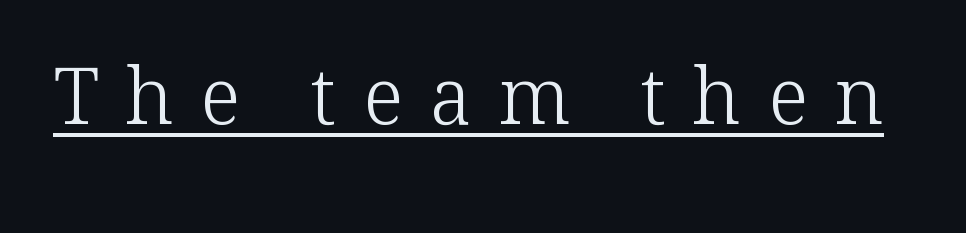
Each word looks stretched out because of the extra space between its letters. This is serif lettering, the kind often seen in printed books. On a weight scale, this lands at 450 or below. These lines are rendered in a variable-pitch font. This is the regular roman posture of the typeface.
